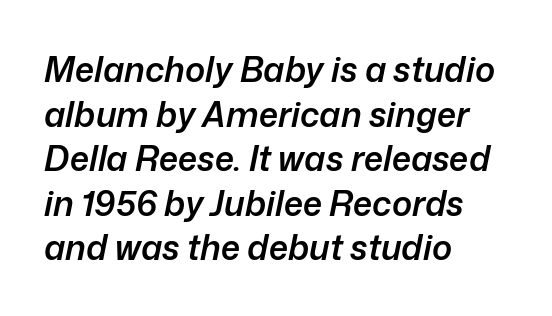
Q: Is the text bold? A: Semi-bold.
Q: Is the text italic (slanted)? A: Yes, it leans right by about 12 degrees.
Q: Is the text underlined? A: No.
Q: How is the paragraph aligned? A: Left-aligned.
Q: Is the spacing between letters normal or unusually wide? A: Normal.
Q: Is the spacing between lines tight, normal or loose? A: Normal.
Q: Width (condensed, normal, or wide)? A: Normal.
Q: Stroke contrast? A: Low.
Q: x-height? A: Medium.
Q: Monospaced? A: No.
